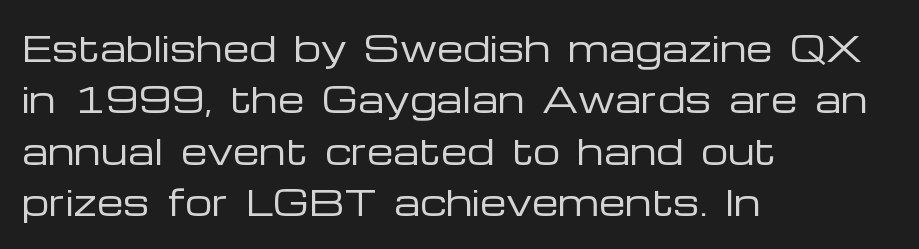
{"serif": "no", "italic": "no", "bold": "no", "weight": "regular", "width": "wide", "stroke_contrast": "low", "x_height": "medium", "monospaced": "no", "underline": "no", "align": "left", "line_spacing": "normal", "line_spacing_ratio": 1.51, "letter_spacing": "normal", "letter_spacing_em": 0.0, "glyph_px": 34}
